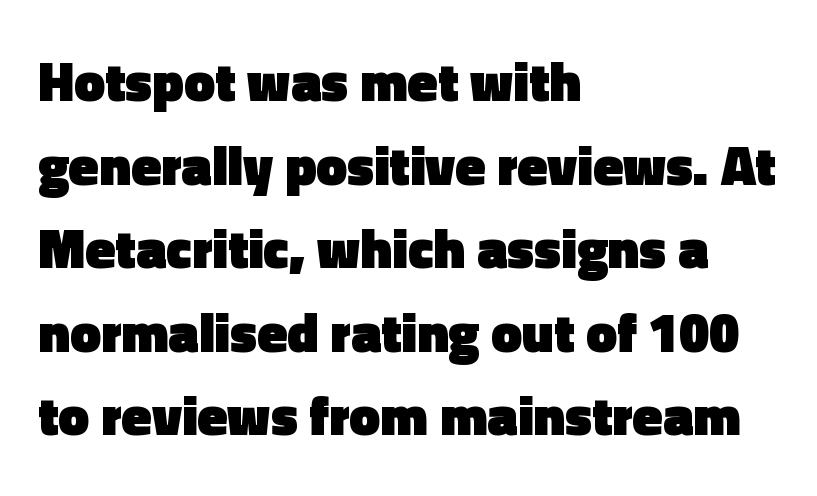
Q: Is the text bold? A: Yes.
Q: Is the text italic (slanted)? A: No, it is upright.
Q: Is the typeface a serif or a sans-serif typeface? A: Sans-serif.
Q: Is the text underlined? A: No.
Q: How is the paragraph aligned? A: Left-aligned.
Q: Is the spacing between letters normal or unusually wide? A: Normal.
Q: Is the spacing between lines tight, normal or loose? A: Normal.
Q: Width (condensed, normal, or wide)? A: Normal.
Q: x-height? A: Medium.
Q: Monospaced? A: No.
